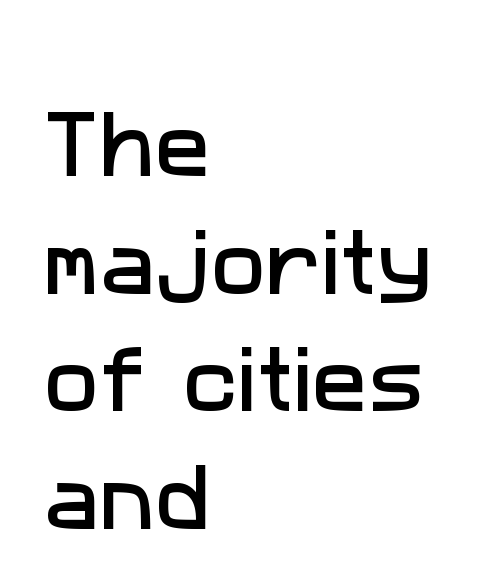
The image shows 74 px sans-serif type; set left-aligned, normal line spacing (1.59x), normal letter spacing, not underlined; low stroke contrast and a medium x-height.
